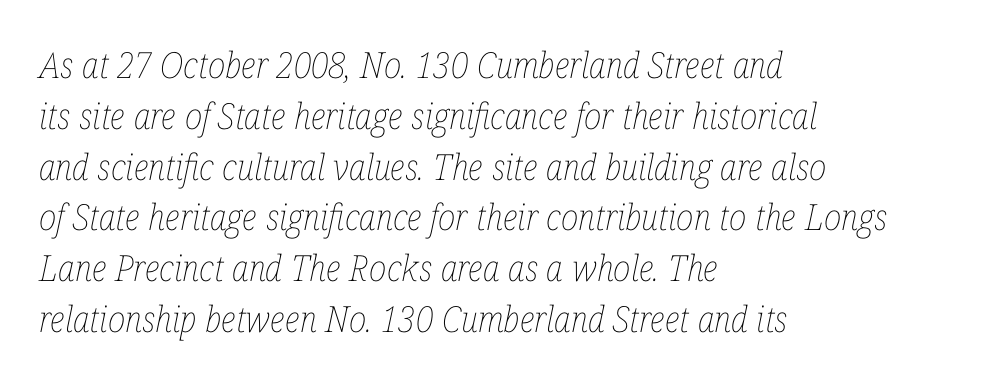
No extra ink here — the face is not bold. This sample keeps an unexceptional amount of space between lines. The rendering uses natural spacing where letterforms have individual widths. A typesetter would mark this as italic. Each row of text sits above clean, open space.
